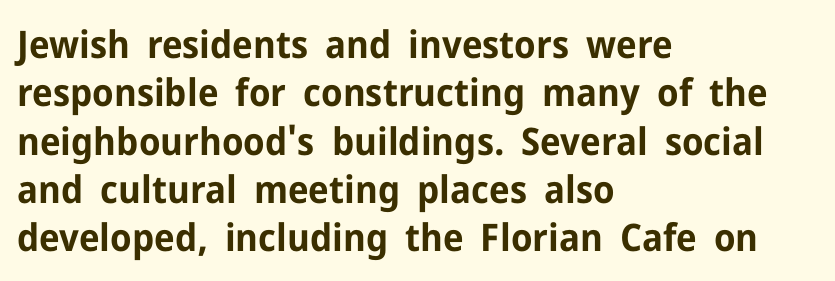
{"serif": "no", "italic": "no", "bold": "yes", "weight": "bold", "width": "normal", "stroke_contrast": "low", "x_height": "medium", "monospaced": "no", "underline": "no", "align": "left", "line_spacing": "normal", "line_spacing_ratio": 1.27, "letter_spacing": "normal", "letter_spacing_em": 0.0, "glyph_px": 38}
